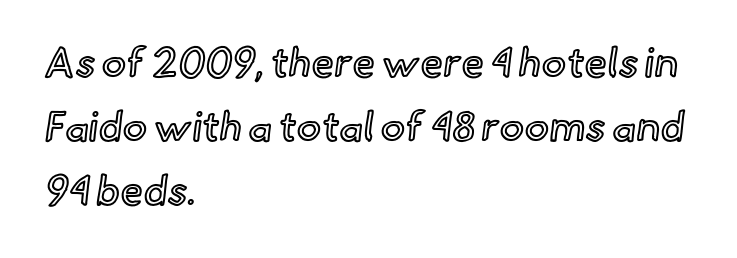
Q: Is the text italic (slanted)? A: Yes.
Q: Is the text underlined? A: No.
Q: How is the paragraph aligned? A: Left-aligned.
Q: Is the spacing between letters normal or unusually wide? A: Normal.
Q: Is the spacing between lines tight, normal or loose? A: Normal.
Q: Width (condensed, normal, or wide)? A: Normal.
Q: x-height? A: Small.
Q: Monospaced? A: No.
